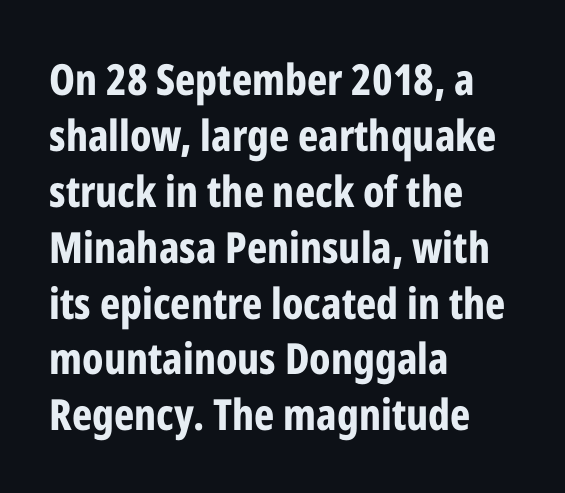
Q: Is the text bold? A: Yes.
Q: Is the text italic (slanted)? A: No, it is upright.
Q: Is the typeface a serif or a sans-serif typeface? A: Sans-serif.
Q: Is the text underlined? A: No.
Q: How is the paragraph aligned? A: Left-aligned.
Q: Is the spacing between letters normal or unusually wide? A: Normal.
Q: Is the spacing between lines tight, normal or loose? A: Normal.
Q: Width (condensed, normal, or wide)? A: Condensed.
Q: Stroke contrast? A: Low.
Q: x-height? A: Medium.
Q: Monospaced? A: No.
